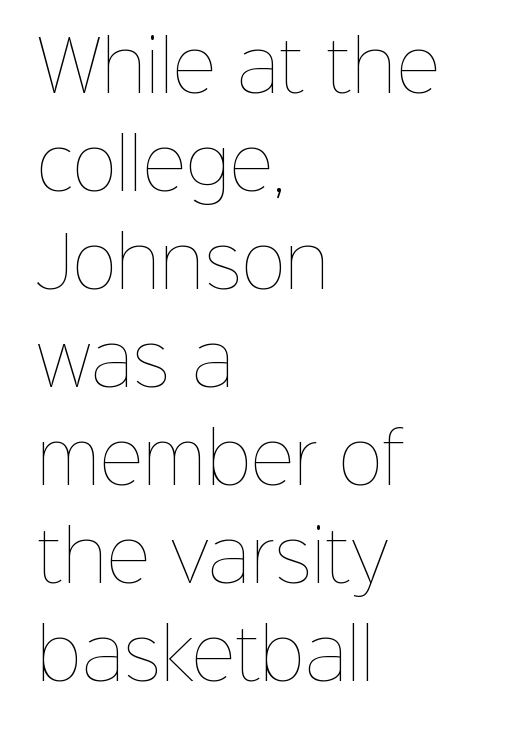
The space directly below the letters is spotless. Each word holds together tightly as a unit, with standard inter-letter gaps. The typesetter chose a ragged-right arrangement here. Heft: none added — not bold.
